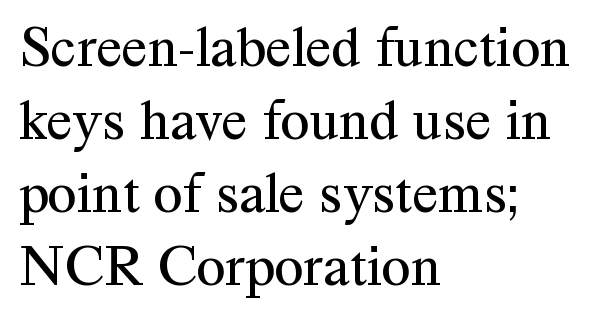
Q: Is the text bold? A: No.
Q: Is the text italic (slanted)? A: No, it is upright.
Q: Is the typeface a serif or a sans-serif typeface? A: Serif.
Q: Is the text underlined? A: No.
Q: How is the paragraph aligned? A: Left-aligned.
Q: Is the spacing between letters normal or unusually wide? A: Normal.
Q: Width (condensed, normal, or wide)? A: Normal.
Q: Stroke contrast? A: Medium.
Q: x-height? A: Medium.
Q: Monospaced? A: No.
